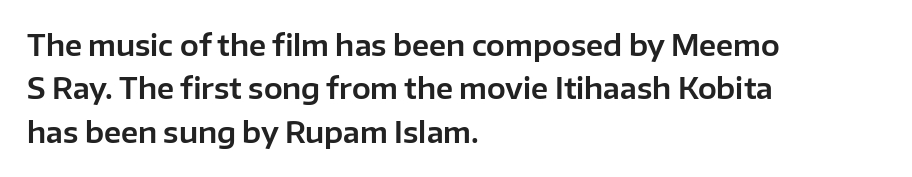
{"serif": "no", "italic": "no", "width": "normal", "stroke_contrast": "low", "x_height": "medium", "monospaced": "no", "underline": "no", "align": "left", "line_spacing": "normal", "line_spacing_ratio": 1.55, "letter_spacing": "normal", "letter_spacing_em": 0.0, "glyph_px": 28}
